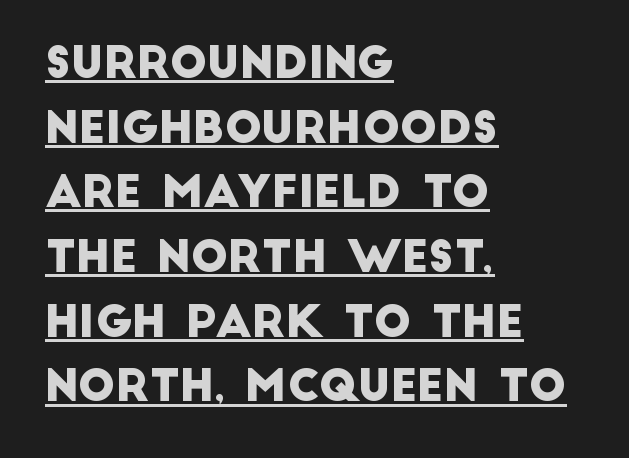
{"serif": "no", "width": "normal", "stroke_contrast": "low", "x_height": "large", "monospaced": "no", "underline": "yes", "align": "left", "line_spacing": "normal", "line_spacing_ratio": 1.47, "letter_spacing": "normal", "letter_spacing_em": 0.0, "glyph_px": 44}
